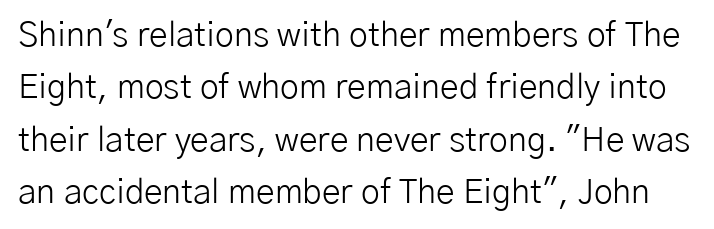
{"serif": "no", "italic": "no", "bold": "no", "weight": "light", "width": "normal", "stroke_contrast": "low", "x_height": "medium", "monospaced": "no", "underline": "no", "line_spacing": "normal", "line_spacing_ratio": 1.54, "letter_spacing": "normal", "letter_spacing_em": 0.0, "glyph_px": 34}
